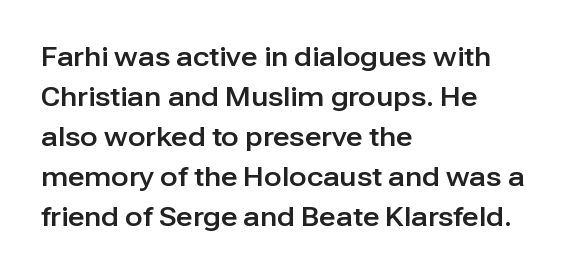
The image shows 26 px text type, upright; set left-aligned, normal line spacing (1.54x), normal letter spacing, not underlined.
